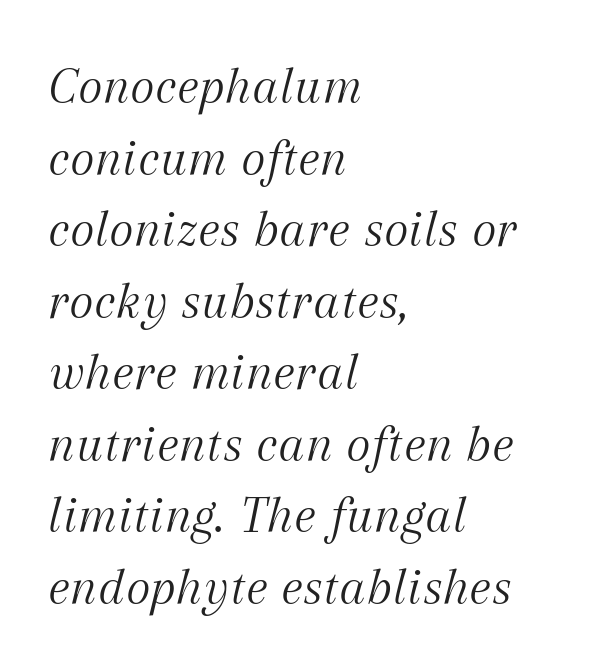
No word sits above an underline. Is this a heavy cut? Hardly; it is regular or lighter. The gaps between neighbouring characters are ordinary and unremarkable. Looks like regular typesetting: each glyph gets only the width it needs. Vertically, the passage feels balanced, rows spaced as you'd expect.
